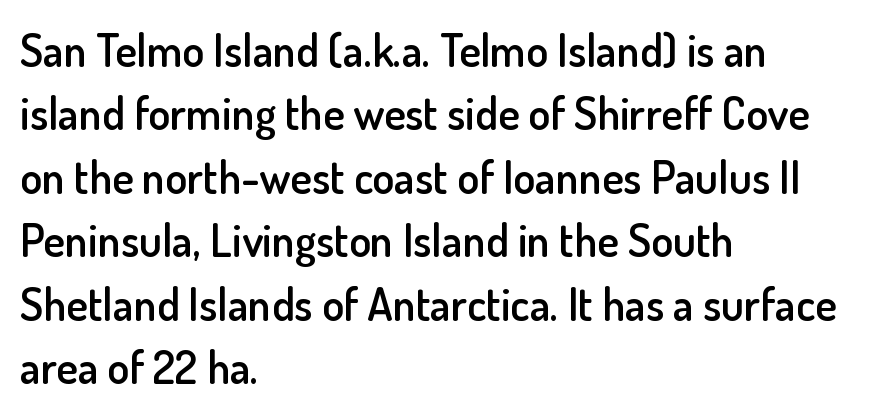
The image shows 45 px semibold sans-serif type, upright; set left-aligned, normal line spacing (1.41x), normal letter spacing, not underlined; low stroke contrast and a small x-height.
